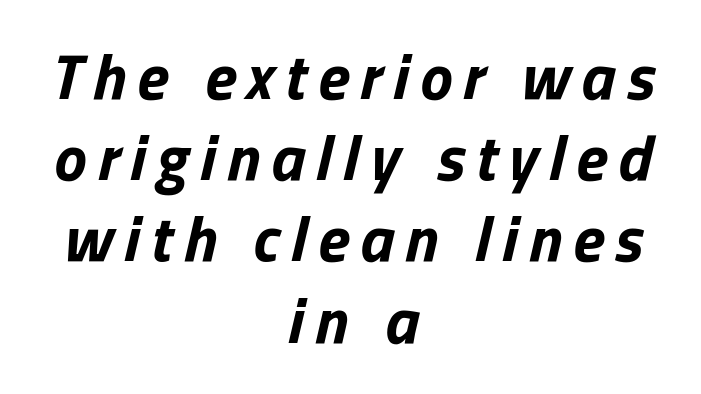
{"italic": "yes", "lean": "right", "slant_degrees": 13, "bold": "yes", "weight": "bold", "width": "normal", "stroke_contrast": "low", "x_height": "medium", "monospaced": "no", "underline": "no", "align": "center", "line_spacing": "normal", "line_spacing_ratio": 1.25, "glyph_px": 65}
